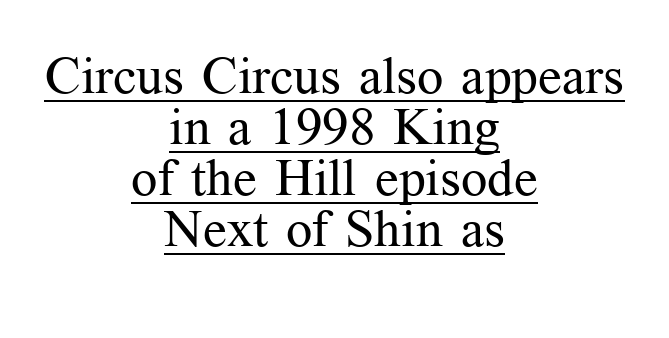
{"serif": "yes", "italic": "no", "bold": "no", "weight": "regular", "width": "normal", "stroke_contrast": "medium", "x_height": "medium", "monospaced": "no", "underline": "yes", "align": "center", "line_spacing": "tight", "line_spacing_ratio": 0.98, "letter_spacing": "normal", "letter_spacing_em": 0.0, "glyph_px": 52}
